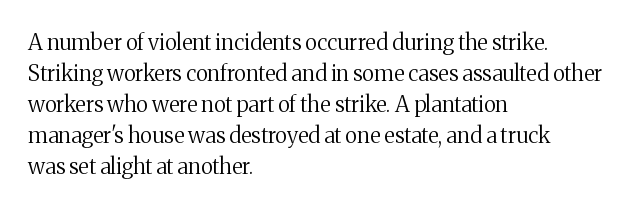
The words here are not underlined. Default kerning and tracking; the words read as compact shapes. The paragraph shown leans on its left margin. Posture: straight, roman, zero tilt. Vertical stems look standard width or narrower in stroke. Vertical spacing — default.
